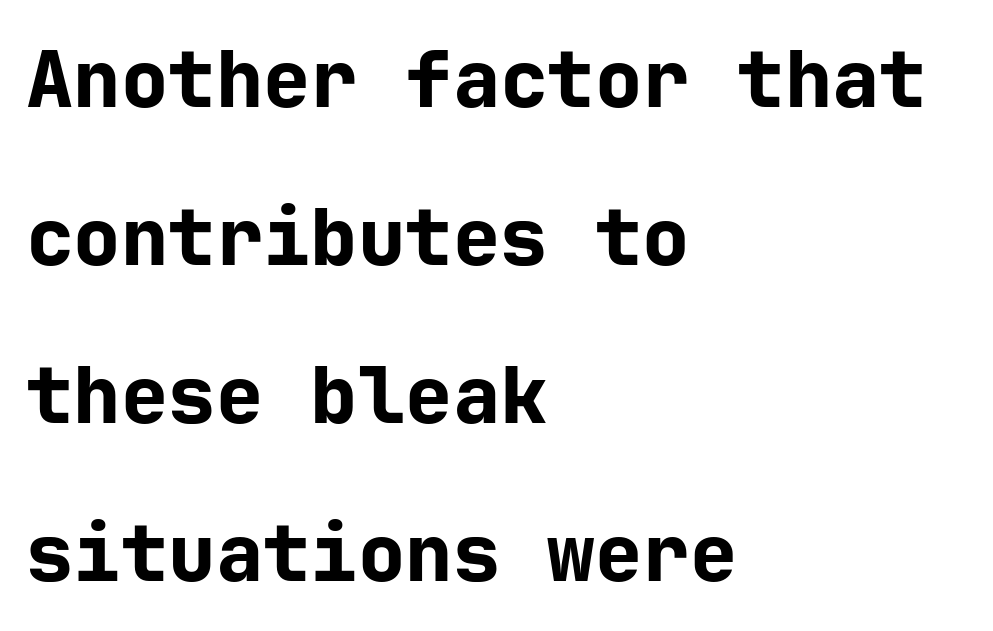
The type is set solid horizontally, with unmodified tracking. This is heavy type, rendered in bold. Note: no serifs on the glyphs. Baseline-to-baseline distance is far greater than the letter height. Is there any slant? The stems are plumb. The setting favours the left margin, as ordinary paragraphs usually do.
